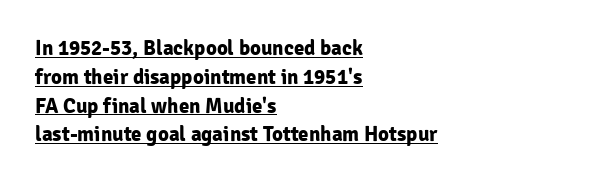
Q: Is the text bold? A: Yes.
Q: Is the text italic (slanted)? A: No, it is upright.
Q: Is the text underlined? A: Yes.
Q: How is the paragraph aligned? A: Left-aligned.
Q: Is the spacing between letters normal or unusually wide? A: Normal.
Q: Is the spacing between lines tight, normal or loose? A: Normal.
